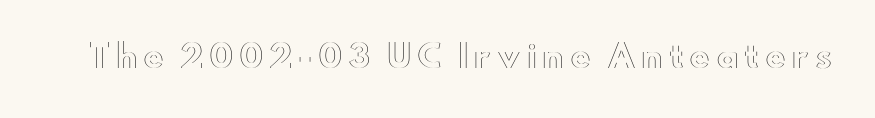
The image shows 31 px wide type, upright; set not underlined; a small x-height.
